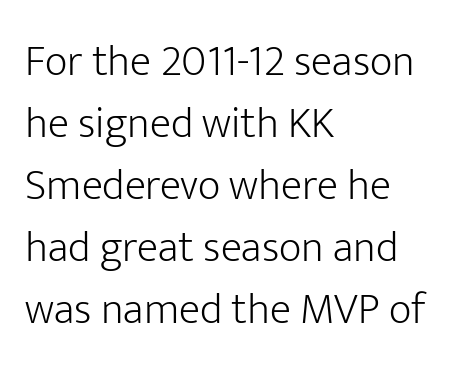
Q: Is the text bold? A: No.
Q: Is the text italic (slanted)? A: No, it is upright.
Q: Is the typeface a serif or a sans-serif typeface? A: Sans-serif.
Q: Is the text underlined? A: No.
Q: How is the paragraph aligned? A: Left-aligned.
Q: Is the spacing between letters normal or unusually wide? A: Normal.
Q: Is the spacing between lines tight, normal or loose? A: Normal.
Q: Width (condensed, normal, or wide)? A: Normal.
Q: Stroke contrast? A: Low.
Q: x-height? A: Medium.
Q: Monospaced? A: No.
